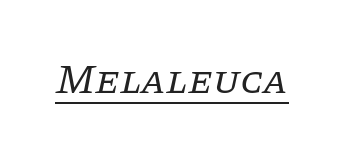
{"serif": "yes", "italic": "yes", "lean": "right", "slant_degrees": 11, "bold": "no", "weight": "regular", "width": "normal", "stroke_contrast": "low", "x_height": "large", "monospaced": "no", "underline": "yes", "letter_spacing": "normal", "letter_spacing_em": 0.0, "glyph_px": 41}
